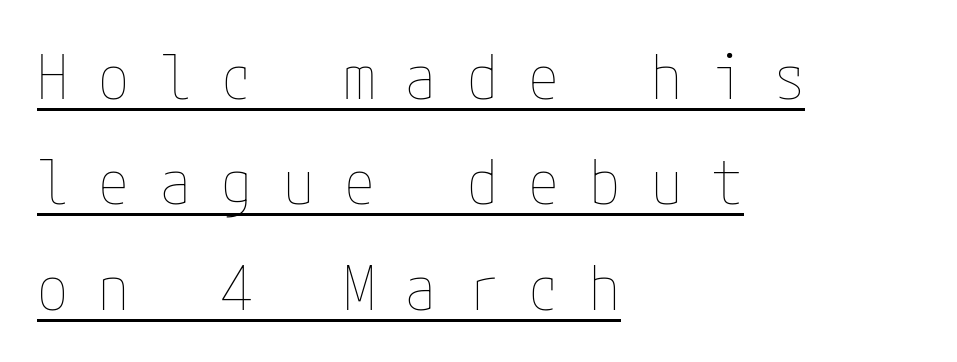
You can see a thin bar hugging the bottom of the glyphs. Interline gaps are of average width in this sample. Notice how the stems are strictly vertical — no italics here. The lines are quadded left.
